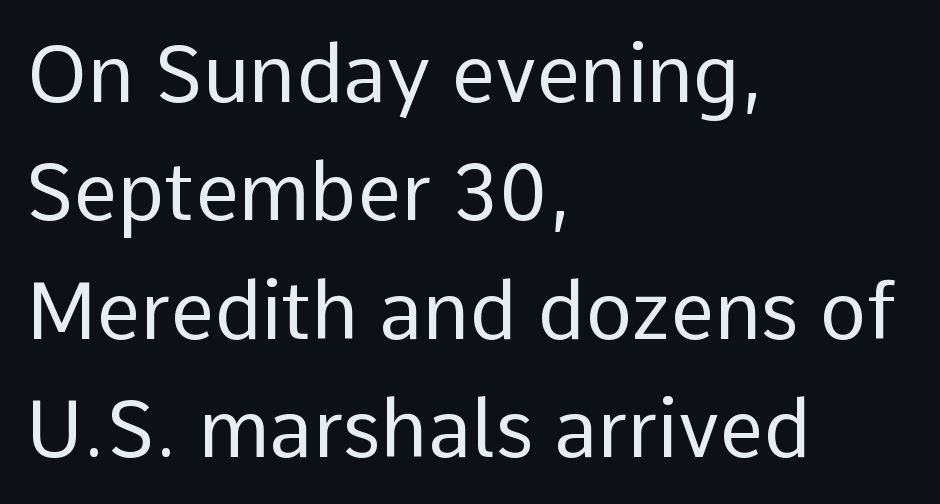
Q: Is the text bold? A: No.
Q: Is the text italic (slanted)? A: No, it is upright.
Q: Is the typeface a serif or a sans-serif typeface? A: Sans-serif.
Q: Is the text underlined? A: No.
Q: How is the paragraph aligned? A: Left-aligned.
Q: Is the spacing between letters normal or unusually wide? A: Normal.
Q: Is the spacing between lines tight, normal or loose? A: Normal.
Q: Width (condensed, normal, or wide)? A: Normal.
Q: Stroke contrast? A: Low.
Q: x-height? A: Medium.
Q: Monospaced? A: No.
